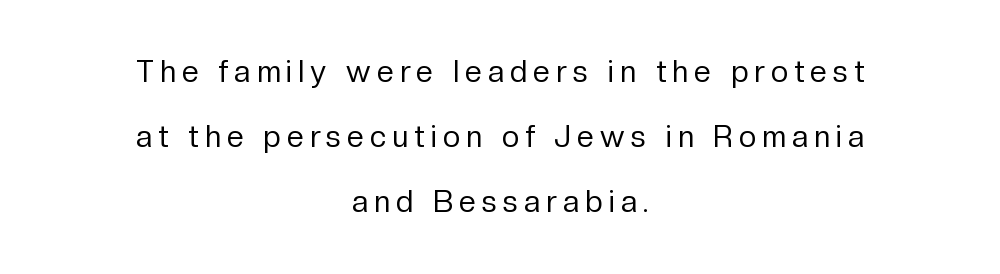
Nobody drew a line under any word here. Each letter keeps its own natural width here, so spacing adapts to shape. This is not heavy type; no bold has been used. Look at the bottom of the vertical strokes: they stop flat, with no serifs. Ascenders rise straight up at ninety degrees. The whitespace from short lines is split evenly between both sides.
